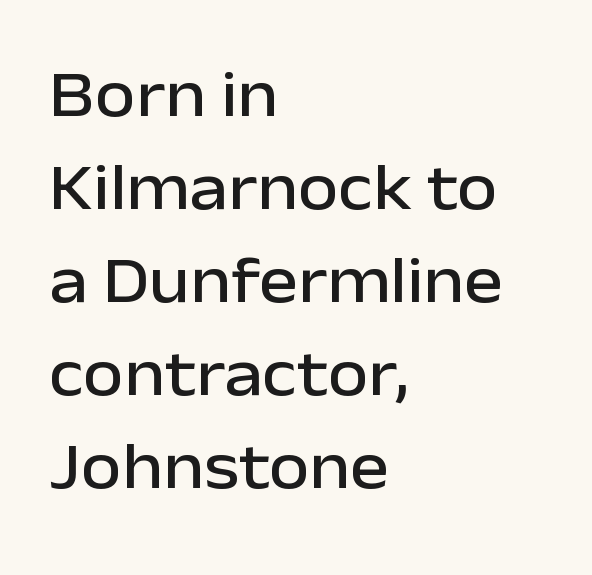
{"serif": "no", "italic": "no", "width": "normal", "stroke_contrast": "low", "x_height": "medium", "monospaced": "no", "underline": "no", "align": "left", "line_spacing": "normal", "line_spacing_ratio": 1.41, "letter_spacing": "normal", "letter_spacing_em": 0.0, "glyph_px": 66}
